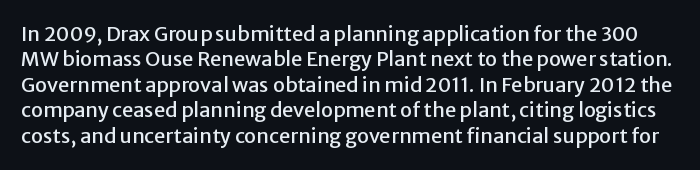
Q: Is the text italic (slanted)? A: No, it is upright.
Q: Is the text underlined? A: No.
Q: Is the spacing between letters normal or unusually wide? A: Normal.
Q: Is the spacing between lines tight, normal or loose? A: Normal.
